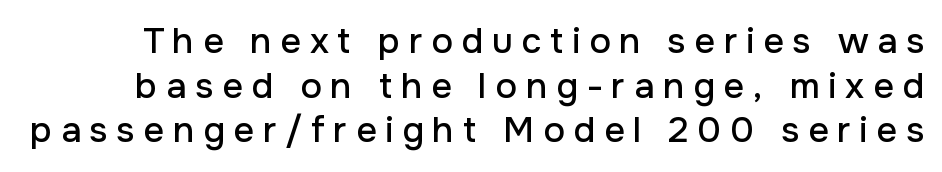
The image shows 36 px sans-serif type, upright; set line spacing 1.24x, unusually wide letter spacing (+0.24 em), not underlined; low stroke contrast and a medium x-height.
